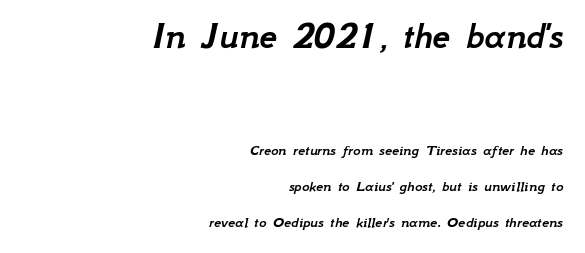
{"italic": "yes", "lean": "right", "slant_degrees": 12, "width": "normal", "stroke_contrast": "low", "x_height": "small", "monospaced": "no", "underline": "no", "align": "right", "line_spacing": "loose", "line_spacing_ratio": 2.25, "letter_spacing": "normal", "letter_spacing_em": 0.0, "larger_block": "first", "size_ratio": 2.5, "glyph_px": 40}
